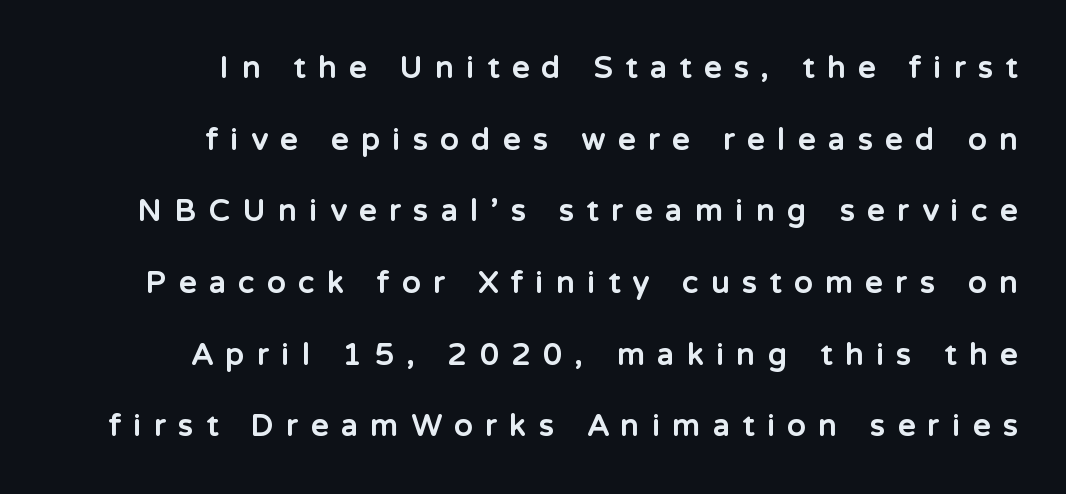
Q: Is the text bold? A: Yes.
Q: Is the text italic (slanted)? A: No, it is upright.
Q: Is the typeface a serif or a sans-serif typeface? A: Sans-serif.
Q: Is the text underlined? A: No.
Q: How is the paragraph aligned? A: Right-aligned.
Q: Is the spacing between letters normal or unusually wide? A: Unusually wide.
Q: Is the spacing between lines tight, normal or loose? A: Loose.
Q: Width (condensed, normal, or wide)? A: Normal.
Q: Stroke contrast? A: Low.
Q: x-height? A: Medium.
Q: Monospaced? A: No.
